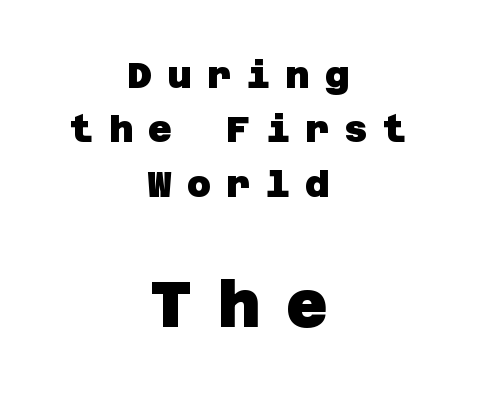
Q: Is the text bold? A: Yes.
Q: Is the typeface a serif or a sans-serif typeface? A: Sans-serif.
Q: Is the text underlined? A: No.
Q: How is the paragraph aligned? A: Centered.
Q: Is the spacing between letters normal or unusually wide? A: Unusually wide.
Q: Is the spacing between lines tight, normal or loose? A: Normal.
Q: Which block of text is set in a larger size, the first (top) or the second (bottom)? A: The second (bottom) one.
Q: Width (condensed, normal, or wide)? A: Normal.
Q: Stroke contrast? A: Low.
Q: x-height? A: Large.
